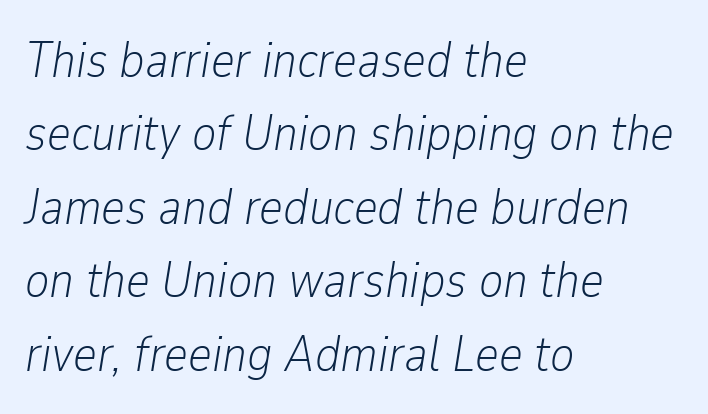
The image shows 51 px light, condensed type, italic (leaning right); set left-aligned, normal line spacing (1.44x), normal letter spacing, not underlined; low stroke contrast and a medium x-height.
